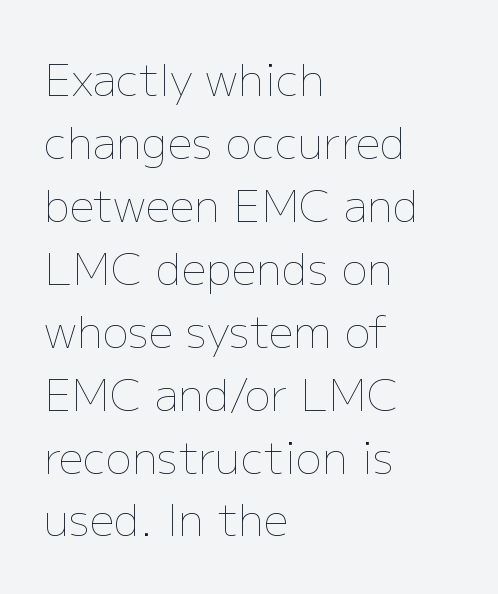
Unbolded letterforms with no extra heft. A normal amount of white space separates one row of letters from the next. These lines are rendered in a variable-pitch font. A typesetter would mark this as roman, not italic. Is the block centered? No — it sits flush against the left margin.
